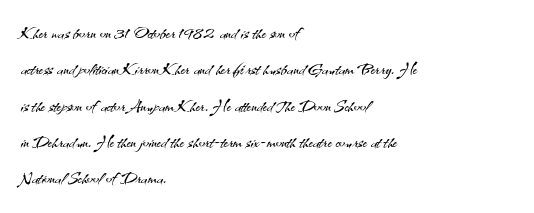
The image shows 23 px text type; set left-aligned, normal line spacing (1.58x), normal letter spacing, not underlined.
